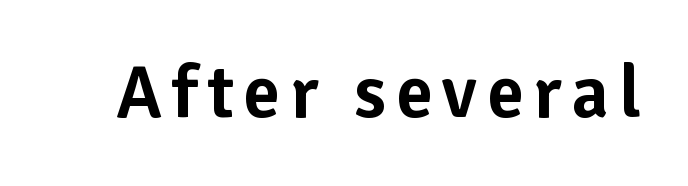
{"serif": "no", "italic": "no", "width": "normal", "stroke_contrast": "low", "x_height": "medium", "monospaced": "no", "underline": "no", "glyph_px": 74}
